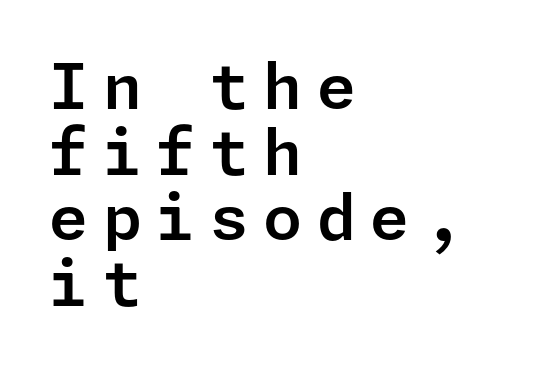
{"serif": "no", "italic": "no", "width": "normal", "stroke_contrast": "low", "x_height": "medium", "underline": "no", "align": "left", "line_spacing": "tight", "line_spacing_ratio": 1.04, "letter_spacing": "wide", "letter_spacing_em": 0.23, "glyph_px": 63}
